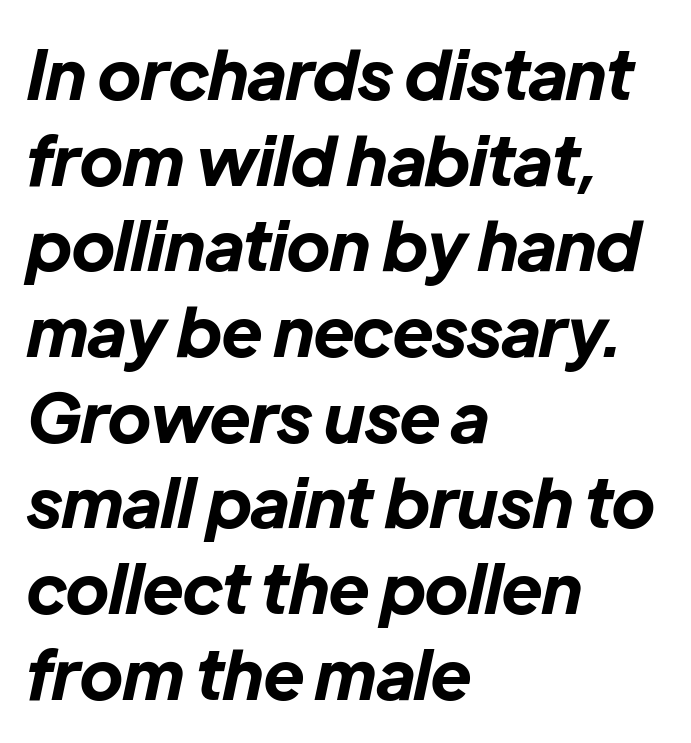
Q: Is the text bold? A: Yes.
Q: Is the text italic (slanted)? A: Yes, it leans right by about 12 degrees.
Q: Is the text underlined? A: No.
Q: How is the paragraph aligned? A: Left-aligned.
Q: Is the spacing between letters normal or unusually wide? A: Normal.
Q: Is the spacing between lines tight, normal or loose? A: Normal.
Q: Width (condensed, normal, or wide)? A: Normal.
Q: Stroke contrast? A: Low.
Q: x-height? A: Medium.
Q: Monospaced? A: No.
